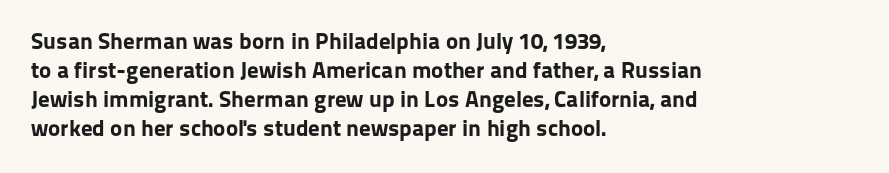
{"italic": "no", "bold": "yes", "underline": "no", "align": "left", "line_spacing": "normal", "line_spacing_ratio": 1.26, "letter_spacing": "normal", "letter_spacing_em": 0.0, "glyph_px": 23}
